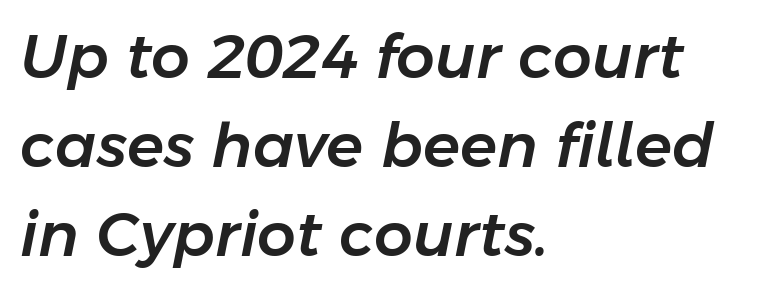
Q: Is the text italic (slanted)? A: Yes, it leans right by about 11 degrees.
Q: Is the text underlined? A: No.
Q: How is the paragraph aligned? A: Left-aligned.
Q: Is the spacing between letters normal or unusually wide? A: Normal.
Q: Is the spacing between lines tight, normal or loose? A: Normal.
Q: Width (condensed, normal, or wide)? A: Normal.
Q: Stroke contrast? A: Low.
Q: x-height? A: Medium.
Q: Monospaced? A: No.
